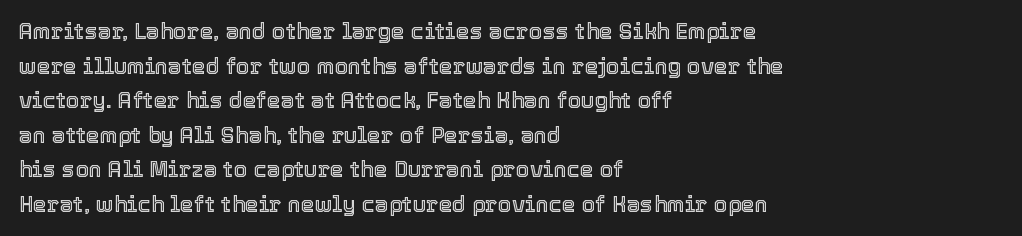
Q: Is the text italic (slanted)? A: No, it is upright.
Q: Is the text underlined? A: No.
Q: How is the paragraph aligned? A: Left-aligned.
Q: Is the spacing between letters normal or unusually wide? A: Normal.
Q: Is the spacing between lines tight, normal or loose? A: Normal.
